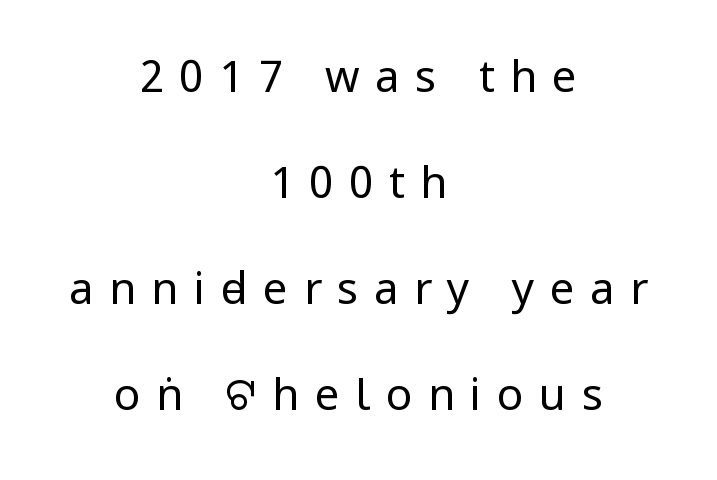
The image shows 44 px regular-weight, condensed sans-serif type, upright; set centered, loose line spacing (2.41x), unusually wide letter spacing (+0.35 em), not underlined; low stroke contrast and a large x-height.
